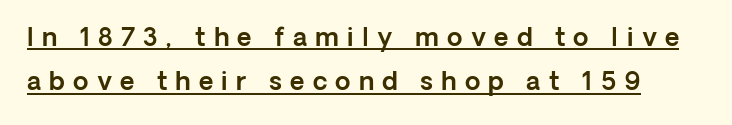
{"italic": "no", "underline": "yes", "line_spacing_ratio": 1.78, "letter_spacing": "wide", "letter_spacing_em": 0.33, "glyph_px": 25}
